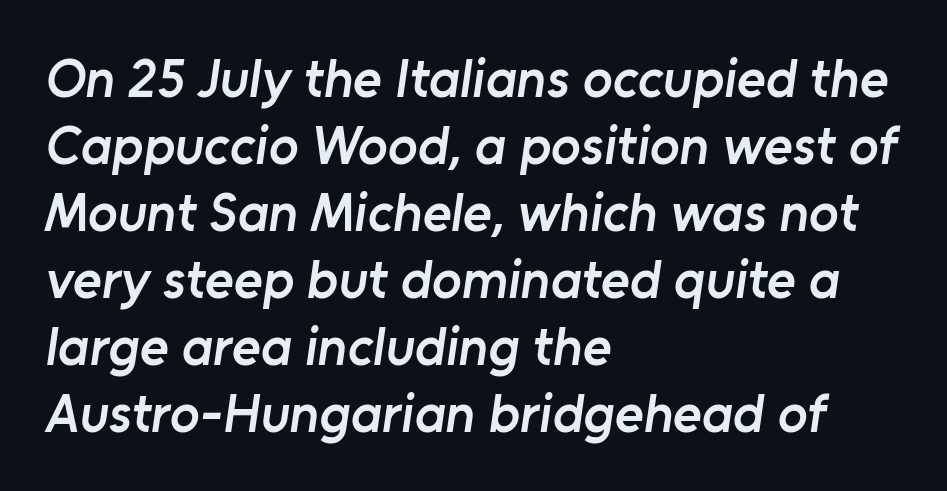
The image shows 55 px semibold sans-serif type; set left-aligned, line spacing 1.22x, normal letter spacing, not underlined; low stroke contrast and a medium x-height.
